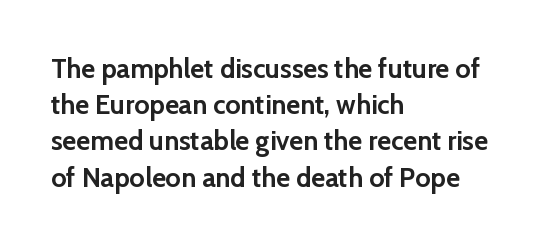
Q: Is the text bold? A: Yes.
Q: Is the text italic (slanted)? A: No, it is upright.
Q: Is the text underlined? A: No.
Q: How is the paragraph aligned? A: Left-aligned.
Q: Is the spacing between letters normal or unusually wide? A: Normal.
Q: Is the spacing between lines tight, normal or loose? A: Normal.
